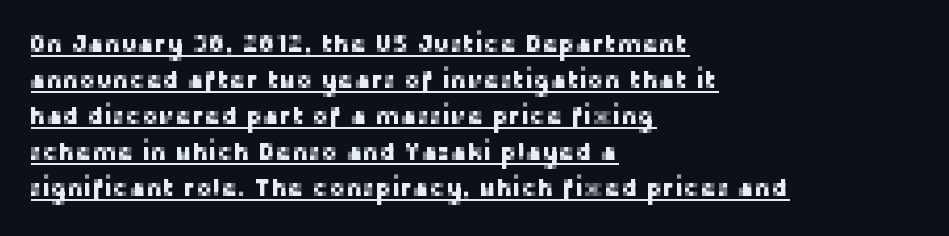
Vertical spacing — default. Caption: multi-line text, flush left, ragged right. Nothing unusual about the tracking: characters are spaced as the font intends. Notice how a bar underscores the lettering throughout.
